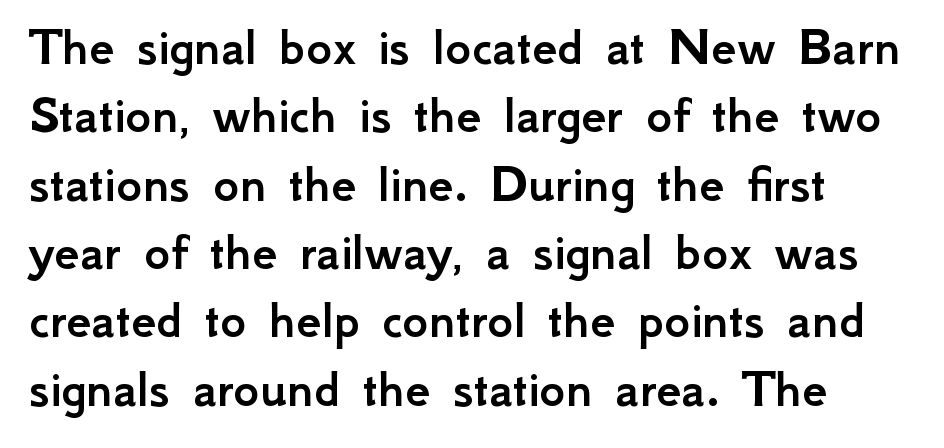
The words here are not underlined. Serifs: no, the terminals of the letterforms are clean. When letters stand straight like this, we call the style roman or upright. Varying glyph widths throughout — classic text-font behaviour. Nothing unusual about the tracking: characters are spaced as the font intends.
